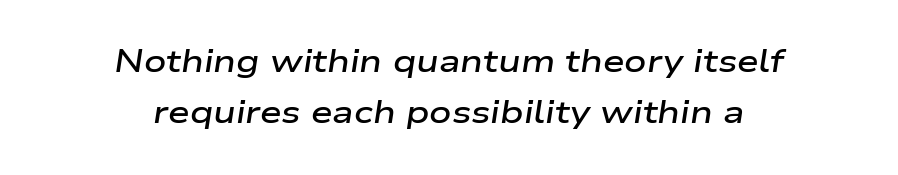
Q: Is the text bold? A: Semi-bold.
Q: Is the text italic (slanted)? A: Yes, it leans right by about 9 degrees.
Q: Is the text underlined? A: No.
Q: How is the paragraph aligned? A: Centered.
Q: Is the spacing between letters normal or unusually wide? A: Normal.
Q: Is the spacing between lines tight, normal or loose? A: Normal.
Q: Width (condensed, normal, or wide)? A: Wide.
Q: Stroke contrast? A: Low.
Q: x-height? A: Medium.
Q: Monospaced? A: No.
